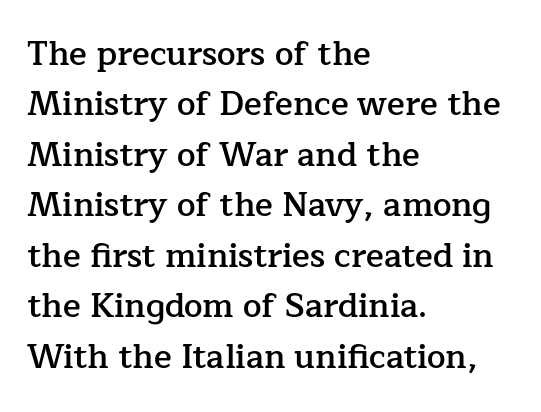
{"serif": "yes", "italic": "no", "bold": "semi", "weight": "semibold", "width": "normal", "stroke_contrast": "low", "x_height": "medium", "monospaced": "no", "underline": "no", "align": "left", "line_spacing": "normal", "line_spacing_ratio": 1.53, "letter_spacing": "normal", "letter_spacing_em": 0.0, "glyph_px": 33}
